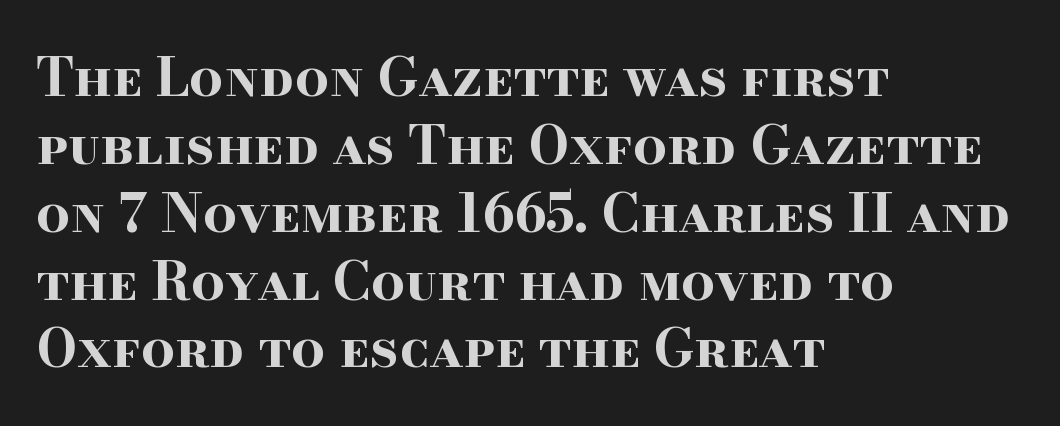
Q: Is the text bold? A: Yes.
Q: Is the text italic (slanted)? A: No, it is upright.
Q: Is the typeface a serif or a sans-serif typeface? A: Serif.
Q: Is the text underlined? A: No.
Q: How is the paragraph aligned? A: Left-aligned.
Q: Is the spacing between letters normal or unusually wide? A: Normal.
Q: Is the spacing between lines tight, normal or loose? A: Normal.
Q: Width (condensed, normal, or wide)? A: Wide.
Q: Stroke contrast? A: High.
Q: x-height? A: Small.
Q: Monospaced? A: No.
